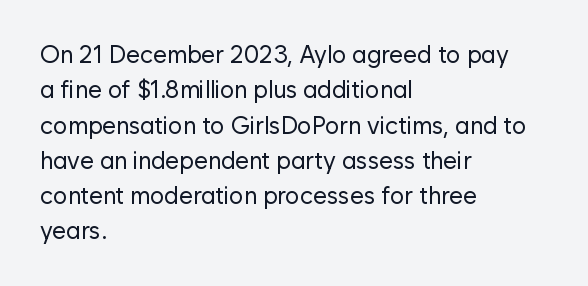
The image shows 24 px text type, upright; set left-aligned, normal line spacing (1.47x), normal letter spacing, not underlined.
